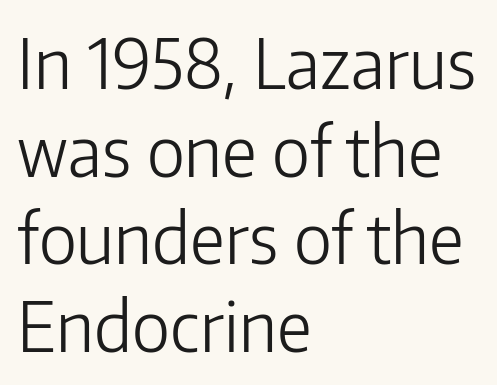
{"serif": "no", "italic": "no", "bold": "no", "weight": "light", "width": "normal", "stroke_contrast": "low", "x_height": "medium", "monospaced": "no", "underline": "no", "align": "left", "line_spacing": "normal", "line_spacing_ratio": 1.27, "letter_spacing": "normal", "letter_spacing_em": 0.0, "glyph_px": 69}
